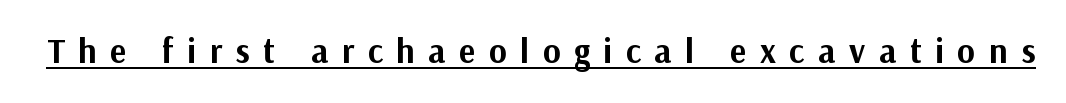
Q: Is the text bold? A: Yes.
Q: Is the text italic (slanted)? A: No, it is upright.
Q: Is the typeface a serif or a sans-serif typeface? A: Sans-serif.
Q: Is the text underlined? A: Yes.
Q: Is the spacing between letters normal or unusually wide? A: Unusually wide.
Q: Width (condensed, normal, or wide)? A: Normal.
Q: Stroke contrast? A: Medium.
Q: x-height? A: Medium.
Q: Monospaced? A: No.
